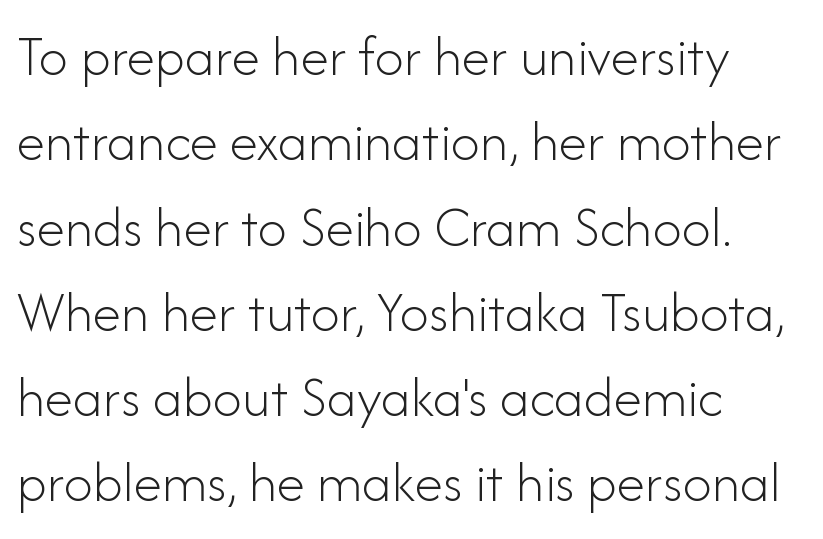
The image shows 58 px light sans-serif type, upright; set left-aligned, normal line spacing (1.47x), normal letter spacing, not underlined; low stroke contrast and a small x-height.
